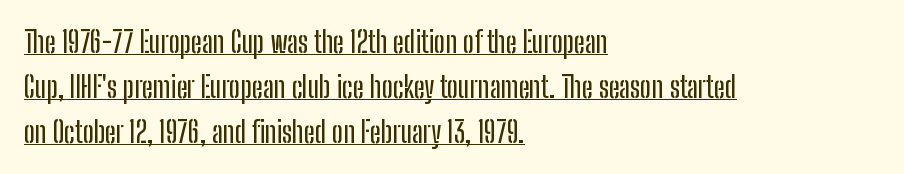
{"serif": "no", "italic": "no", "width": "condensed", "stroke_contrast": "low", "x_height": "medium", "monospaced": "no", "underline": "yes", "align": "left", "line_spacing": "normal", "line_spacing_ratio": 1.55, "letter_spacing": "normal", "letter_spacing_em": 0.0, "glyph_px": 29}
